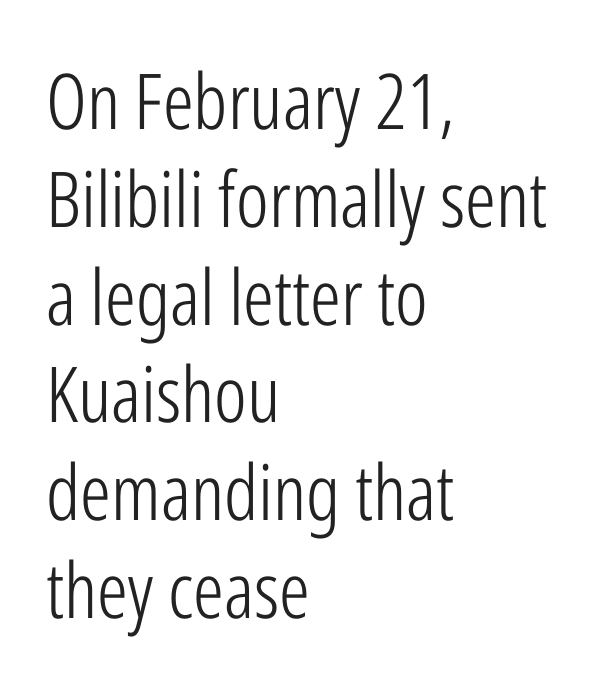
{"serif": "no", "italic": "no", "bold": "no", "weight": "light", "width": "condensed", "stroke_contrast": "low", "x_height": "medium", "monospaced": "no", "underline": "no", "align": "left", "line_spacing": "normal", "line_spacing_ratio": 1.27, "letter_spacing": "normal", "letter_spacing_em": 0.0, "glyph_px": 77}
